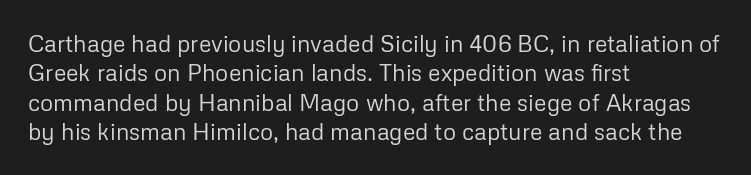
It's the straight-up-and-down kind of type. The face used here is rendered with its standard letterfit. The setting favours the left margin, as ordinary paragraphs usually do. This is not heavy type; no bold has been used. Interline gaps are of average width in this sample.
